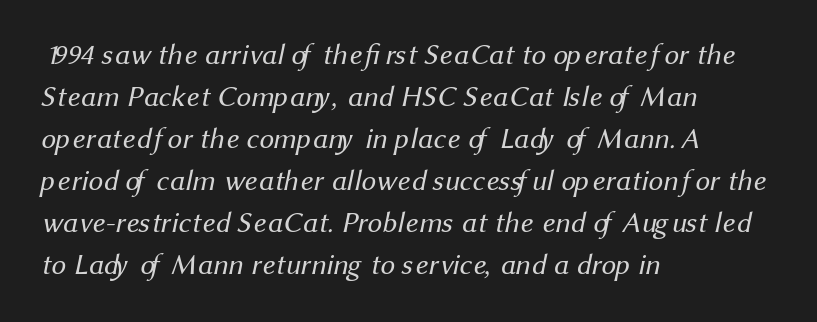
Q: Is the text bold? A: No.
Q: Is the typeface a serif or a sans-serif typeface? A: Sans-serif.
Q: Is the text underlined? A: No.
Q: How is the paragraph aligned? A: Left-aligned.
Q: Is the spacing between letters normal or unusually wide? A: Normal.
Q: Is the spacing between lines tight, normal or loose? A: Normal.
Q: Width (condensed, normal, or wide)? A: Normal.
Q: Stroke contrast? A: Medium.
Q: x-height? A: Medium.
Q: Monospaced? A: No.
